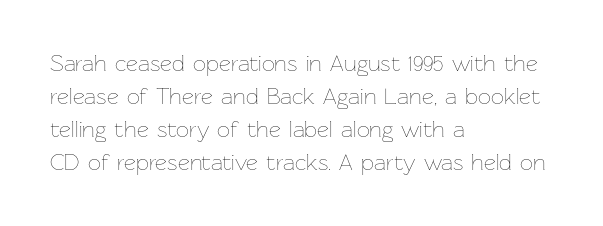
{"italic": "no", "bold": "no", "underline": "no", "align": "left", "line_spacing": "normal", "line_spacing_ratio": 1.43, "letter_spacing": "normal", "letter_spacing_em": 0.0, "glyph_px": 23}
